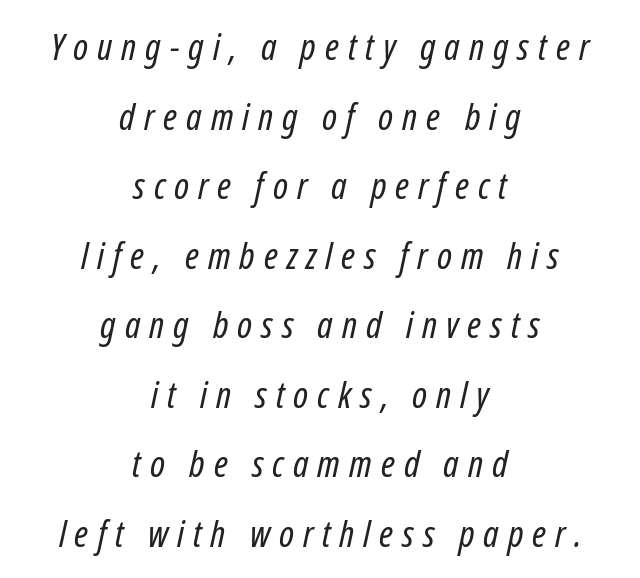
{"italic": "yes", "lean": "right", "slant_degrees": 12, "bold": "no", "weight": "regular", "width": "condensed", "stroke_contrast": "low", "x_height": "medium", "monospaced": "no", "underline": "no", "align": "center", "line_spacing_ratio": 1.88, "letter_spacing": "wide", "letter_spacing_em": 0.24, "glyph_px": 37}
